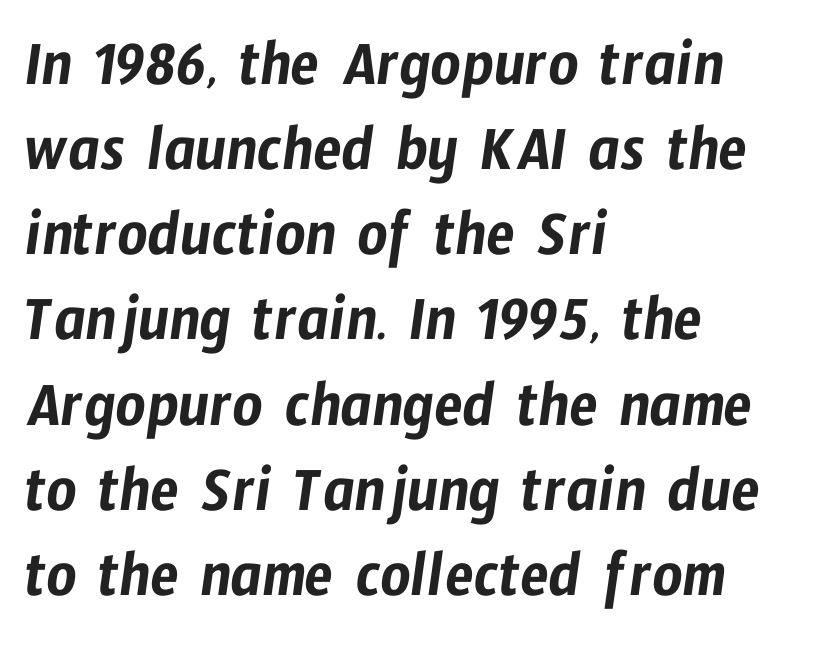
The image shows 66 px condensed sans-serif type; set left-aligned, normal line spacing (1.29x), normal letter spacing, not underlined; low stroke contrast and a medium x-height.
